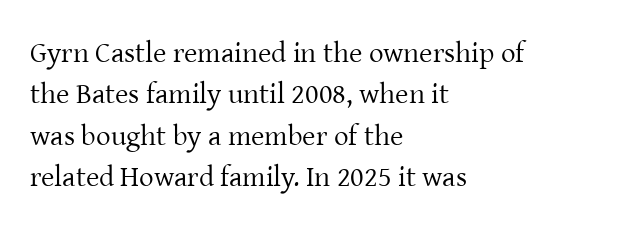
The image shows 29 px regular-weight serif type, upright; set left-aligned, normal line spacing (1.43x), normal letter spacing, not underlined; low stroke contrast and a medium x-height.
